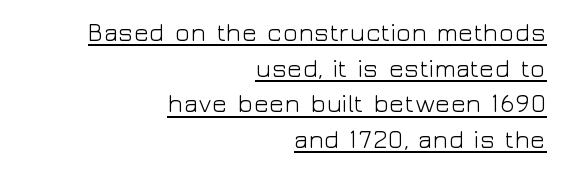
The lettering stays uniformly vertical, giving the passage a roman look. Check the space under the baseline: a stroke is drawn there. Every row of glyphs terminates at an identical x-position on the right. Nothing unusual about the tracking: characters are spaced as the font intends. Bold? No — there's no thickening of the strokes.
